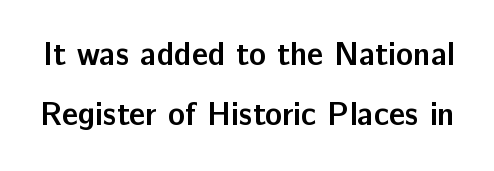
The image shows 32 px semibold sans-serif type, upright; set line spacing 1.86x, normal letter spacing, not underlined; low stroke contrast and a medium x-height.
